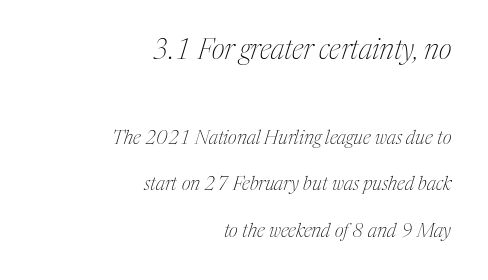
Q: Is the text bold? A: No.
Q: Is the text italic (slanted)? A: Yes, it leans right by about 17 degrees.
Q: Is the typeface a serif or a sans-serif typeface? A: Serif.
Q: Is the text underlined? A: No.
Q: How is the paragraph aligned? A: Right-aligned.
Q: Is the spacing between letters normal or unusually wide? A: Normal.
Q: Is the spacing between lines tight, normal or loose? A: Loose.
Q: Which block of text is set in a larger size, the first (top) or the second (bottom)? A: The first (top) one.
Q: Width (condensed, normal, or wide)? A: Condensed.
Q: Stroke contrast? A: Medium.
Q: x-height? A: Medium.
Q: Monospaced? A: No.
